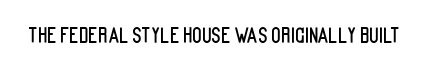
These lines keep a tight, regular rhythm from letter to letter. Unmarked baselines from the first word to the last. Italic: no, the glyphs are upright roman.
